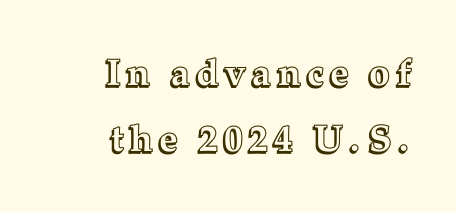
Q: Is the text italic (slanted)? A: No, it is upright.
Q: Is the text underlined? A: No.
Q: How is the paragraph aligned? A: Right-aligned.
Q: Width (condensed, normal, or wide)? A: Normal.
Q: x-height? A: Medium.
Q: Monospaced? A: No.
